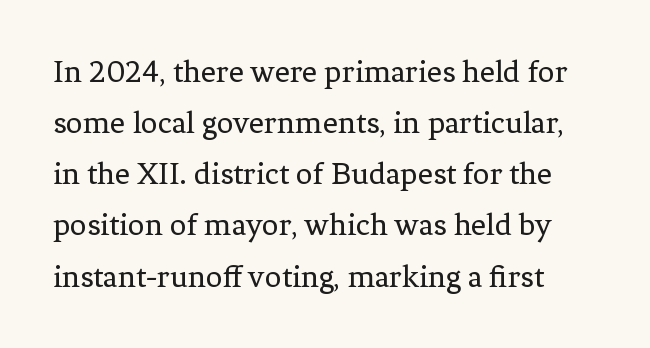
Q: Is the text bold? A: No.
Q: Is the text italic (slanted)? A: No, it is upright.
Q: Is the typeface a serif or a sans-serif typeface? A: Serif.
Q: Is the text underlined? A: No.
Q: Is the spacing between letters normal or unusually wide? A: Normal.
Q: Is the spacing between lines tight, normal or loose? A: Normal.
Q: Width (condensed, normal, or wide)? A: Normal.
Q: Stroke contrast? A: Low.
Q: x-height? A: Medium.
Q: Monospaced? A: No.
